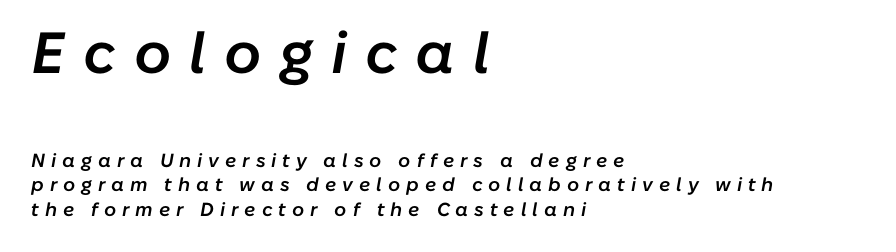
Loose tracking; the words dissolve into strings of separated letters. Each row of text sits above clean, open space. Is the type slanted? Yes — the strokes lean at a clear angle. Typographic density is moderately raised because the face is semibold.
